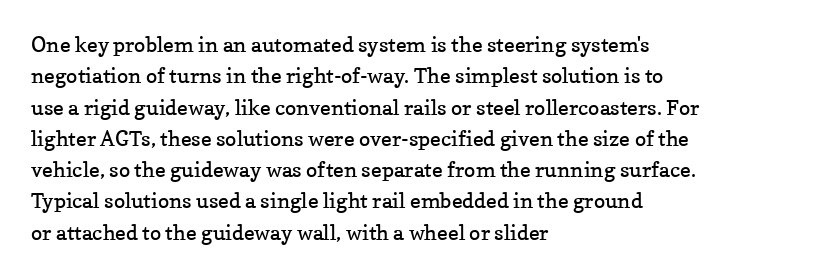
Q: Is the text bold? A: No.
Q: Is the text italic (slanted)? A: No, it is upright.
Q: Is the text underlined? A: No.
Q: How is the paragraph aligned? A: Left-aligned.
Q: Is the spacing between letters normal or unusually wide? A: Normal.
Q: Is the spacing between lines tight, normal or loose? A: Normal.
